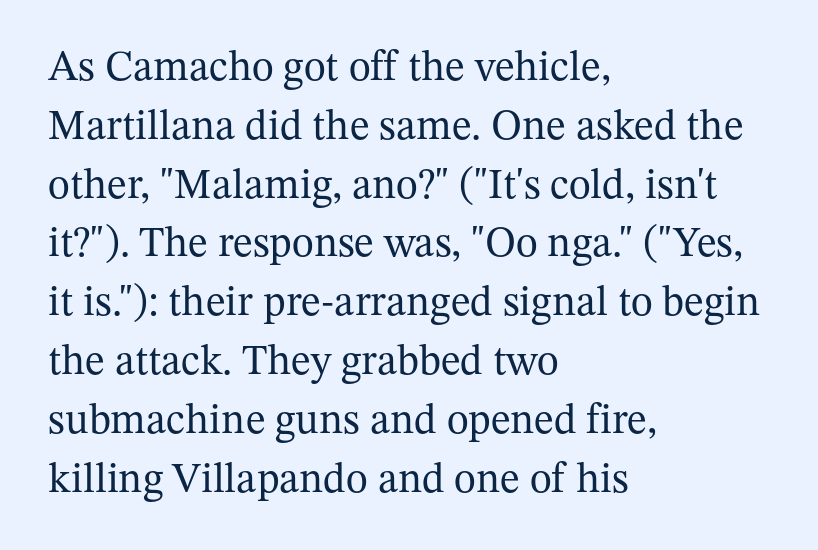
{"serif": "yes", "italic": "no", "bold": "no", "weight": "regular", "width": "normal", "stroke_contrast": "medium", "x_height": "medium", "monospaced": "no", "underline": "no", "align": "left", "line_spacing": "normal", "line_spacing_ratio": 1.4, "letter_spacing": "normal", "letter_spacing_em": 0.0, "glyph_px": 42}
